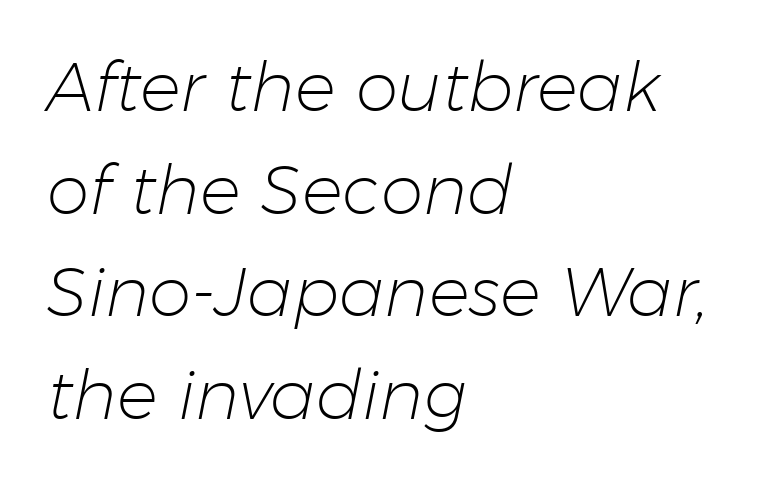
Q: Is the text bold? A: No.
Q: Is the text italic (slanted)? A: Yes, it leans right by about 11 degrees.
Q: Is the text underlined? A: No.
Q: How is the paragraph aligned? A: Left-aligned.
Q: Is the spacing between letters normal or unusually wide? A: Normal.
Q: Is the spacing between lines tight, normal or loose? A: Normal.
Q: Width (condensed, normal, or wide)? A: Normal.
Q: Stroke contrast? A: Low.
Q: x-height? A: Medium.
Q: Monospaced? A: No.
